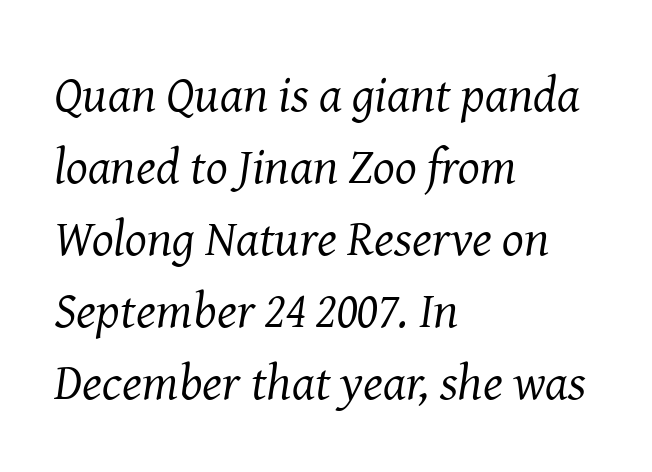
Q: Is the text bold? A: No.
Q: Is the text italic (slanted)? A: Yes, it leans right by about 8 degrees.
Q: Is the typeface a serif or a sans-serif typeface? A: Serif.
Q: Is the text underlined? A: No.
Q: How is the paragraph aligned? A: Left-aligned.
Q: Is the spacing between letters normal or unusually wide? A: Normal.
Q: Is the spacing between lines tight, normal or loose? A: Normal.
Q: Width (condensed, normal, or wide)? A: Normal.
Q: Stroke contrast? A: Medium.
Q: x-height? A: Medium.
Q: Monospaced? A: No.
